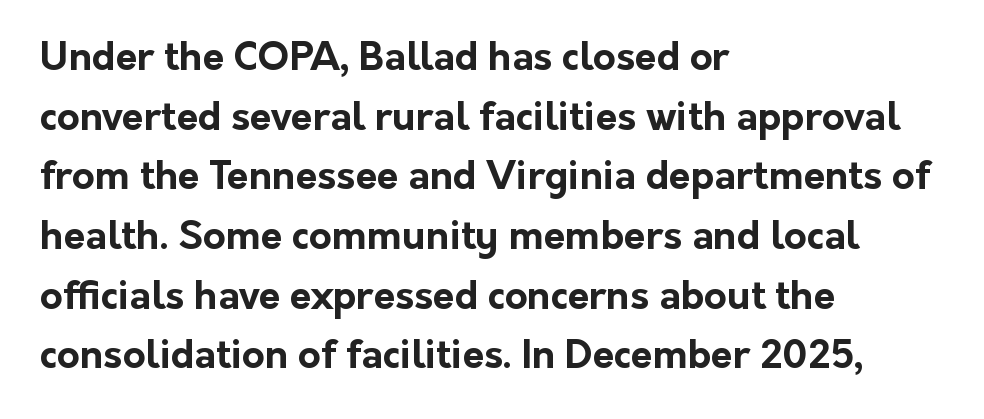
Leftover space on each line is placed entirely after the last word. Think of a printed novel: that variable character pitch is what you see here. Rule under the text: the space is simply empty. Serif or sans? Sans — the stroke terminals are bare. Short note: letters normally spaced.
